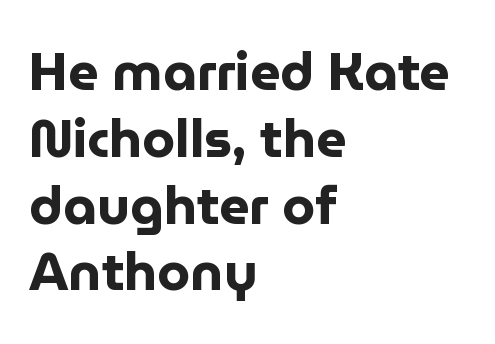
{"serif": "no", "italic": "no", "bold": "yes", "weight": "bold", "width": "normal", "stroke_contrast": "low", "x_height": "medium", "monospaced": "no", "underline": "no", "align": "left", "line_spacing": "normal", "line_spacing_ratio": 1.26, "letter_spacing": "normal", "letter_spacing_em": 0.0, "glyph_px": 53}
